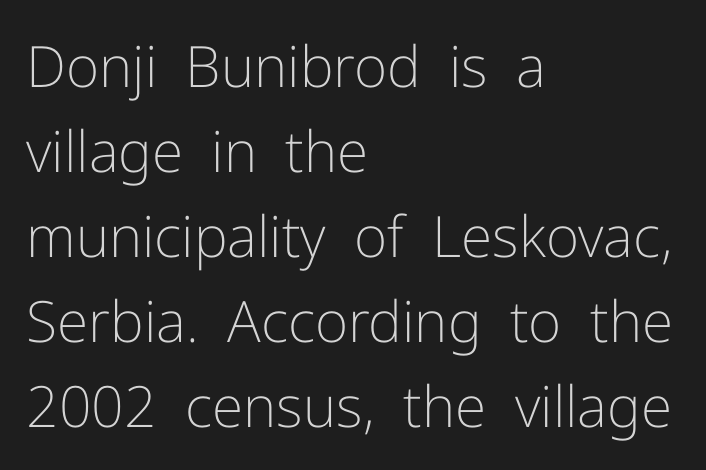
The image shows 57 px light sans-serif type, upright; set left-aligned, normal line spacing (1.49x), normal letter spacing, not underlined; low stroke contrast and a medium x-height.
